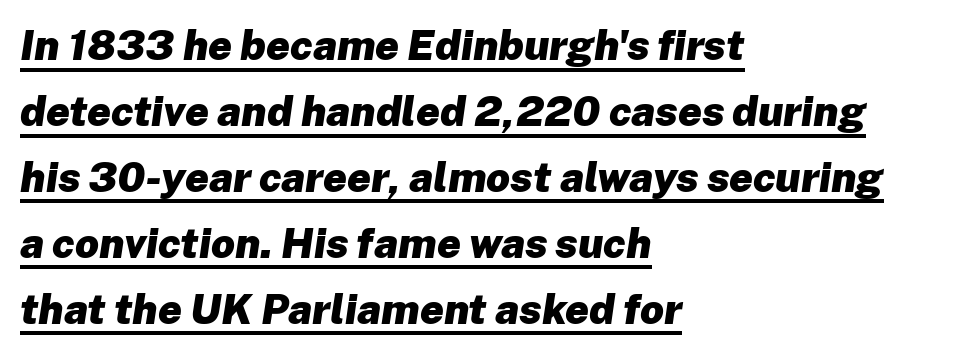
The image shows 42 px heavy type, italic (leaning right); set left-aligned, normal line spacing (1.57x), normal letter spacing, underlined; low stroke contrast and a medium x-height.
